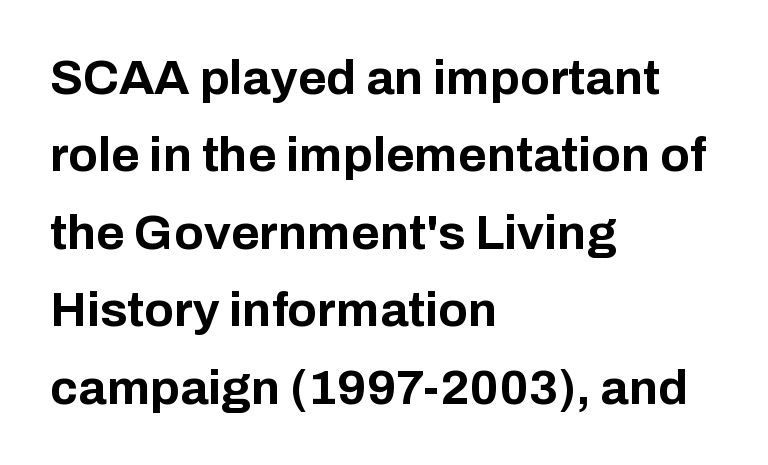
{"serif": "no", "italic": "no", "bold": "yes", "weight": "bold", "width": "normal", "stroke_contrast": "low", "x_height": "medium", "monospaced": "no", "underline": "no", "align": "left", "line_spacing": "normal", "line_spacing_ratio": 1.58, "letter_spacing": "normal", "letter_spacing_em": 0.0, "glyph_px": 49}
